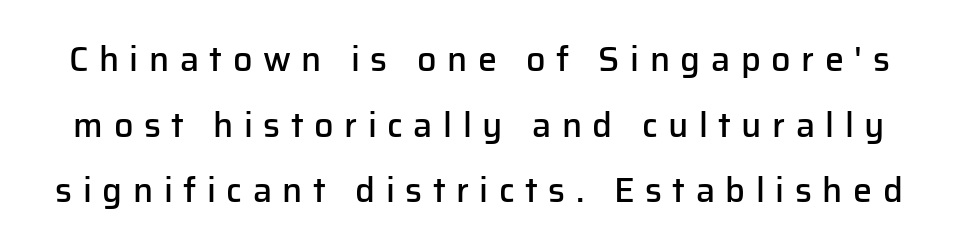
Q: Is the text bold? A: Semi-bold.
Q: Is the text italic (slanted)? A: No, it is upright.
Q: Is the typeface a serif or a sans-serif typeface? A: Sans-serif.
Q: Is the text underlined? A: No.
Q: Is the spacing between letters normal or unusually wide? A: Unusually wide.
Q: Is the spacing between lines tight, normal or loose? A: Loose.
Q: Width (condensed, normal, or wide)? A: Normal.
Q: Stroke contrast? A: Low.
Q: x-height? A: Medium.
Q: Monospaced? A: No.
